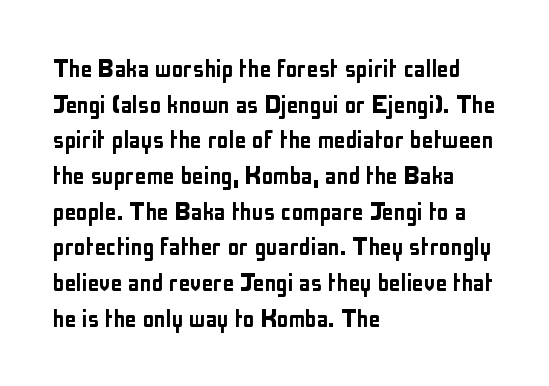
The passage shown is typeset with a sans-serif family. Observe the ordinary spacing: letters are neighbours, not strangers. Proportional: the letters do not fall into vertical columns. Italic: no, the glyphs are upright roman.
